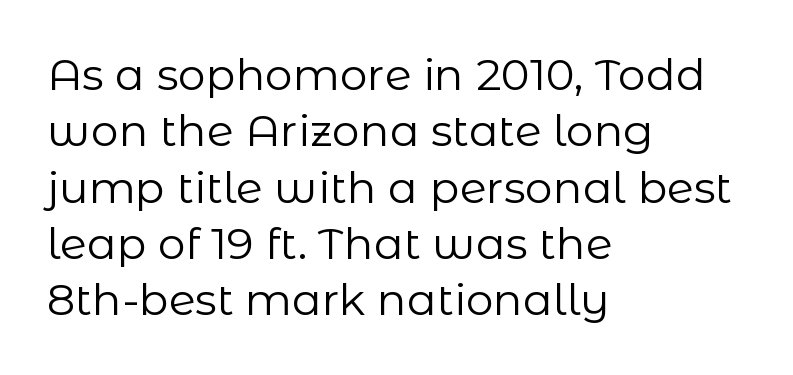
No letter is thick-stroked: the sample isn't bold. The rendering uses a moderate line-height, typical for paragraphs. The rendering uses natural spacing where letterforms have individual widths. Each line starts at the same left margin while the right side varies. In terms of letterform style, serifs are entirely absent.
